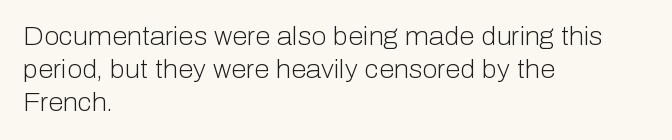
{"italic": "no", "bold": "no", "underline": "no", "align": "left", "line_spacing": "normal", "line_spacing_ratio": 1.32, "letter_spacing": "normal", "letter_spacing_em": 0.0, "glyph_px": 25}
